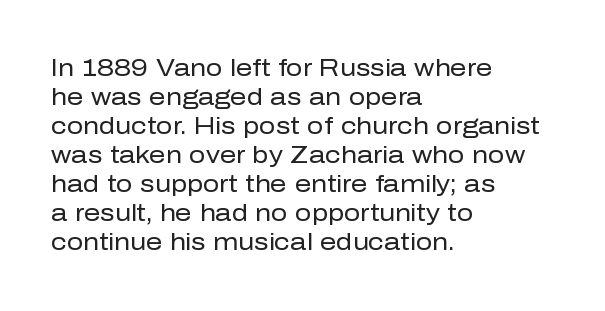
{"italic": "no", "bold": "no", "underline": "no", "align": "left", "line_spacing": "normal", "line_spacing_ratio": 1.26, "letter_spacing": "normal", "letter_spacing_em": 0.0, "glyph_px": 23}
